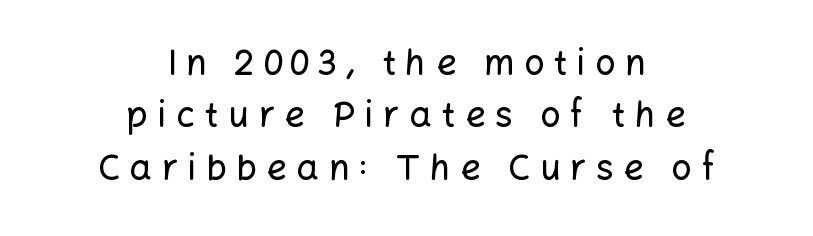
Q: Is the text italic (slanted)? A: No, it is upright.
Q: Is the typeface a serif or a sans-serif typeface? A: Sans-serif.
Q: Is the text underlined? A: No.
Q: How is the paragraph aligned? A: Centered.
Q: Is the spacing between letters normal or unusually wide? A: Unusually wide.
Q: Is the spacing between lines tight, normal or loose? A: Normal.
Q: Width (condensed, normal, or wide)? A: Normal.
Q: Stroke contrast? A: Low.
Q: x-height? A: Medium.
Q: Monospaced? A: No.
